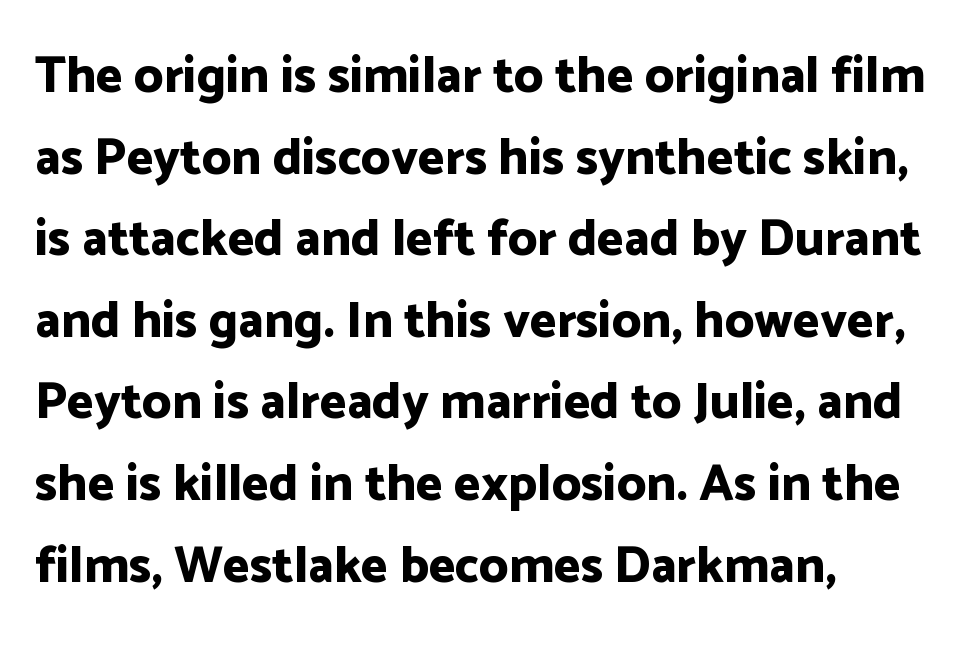
The image shows 51 px bold sans-serif type, upright; set left-aligned, normal line spacing (1.6x), normal letter spacing, not underlined; low stroke contrast and a medium x-height.
